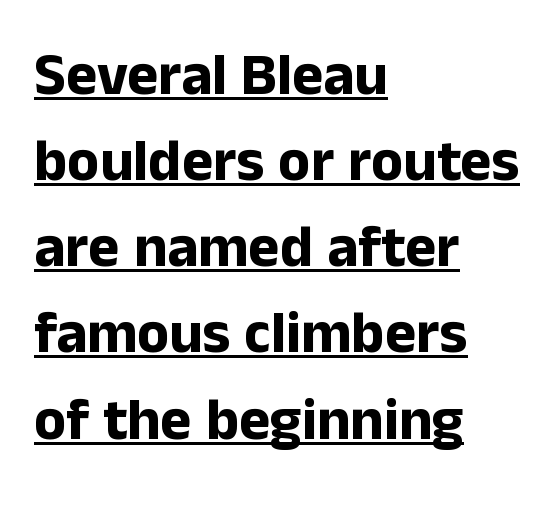
The image shows 59 px bold sans-serif type, upright; set left-aligned, normal line spacing (1.46x), normal letter spacing, underlined; low stroke contrast and a medium x-height.
